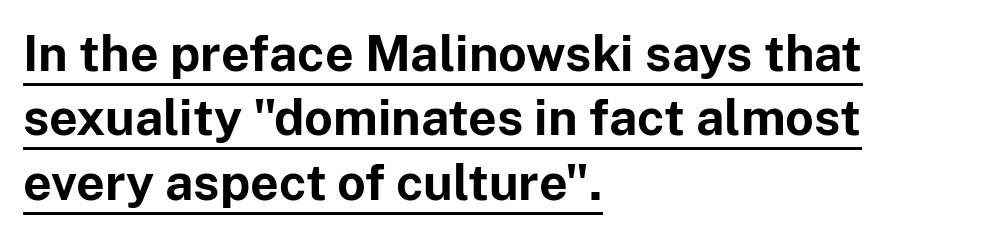
Normally led — the rows are evenly, conventionally spaced. This sample uses a sans-serif face. Decoration check: the copy is underlined. Do the letters lean? They stand straight. The face used here is proportionally spaced, like ordinary book or web type. Heft: maximum for text — a bold.
